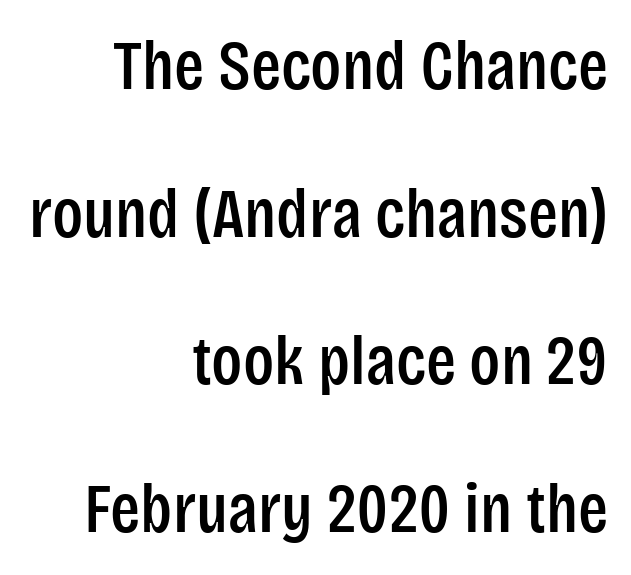
The image shows 70 px condensed sans-serif type, upright; set right-aligned, loose line spacing (2.11x), normal letter spacing, not underlined; low stroke contrast and a large x-height.
